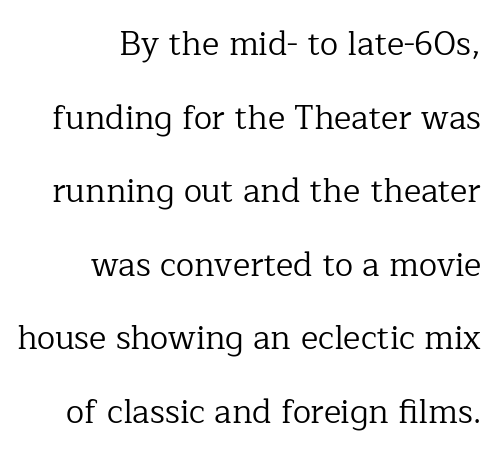
{"serif": "yes", "italic": "no", "bold": "no", "weight": "regular", "width": "normal", "stroke_contrast": "low", "x_height": "medium", "monospaced": "no", "underline": "no", "align": "right", "line_spacing": "loose", "line_spacing_ratio": 2.23, "letter_spacing": "normal", "letter_spacing_em": 0.0, "glyph_px": 33}
